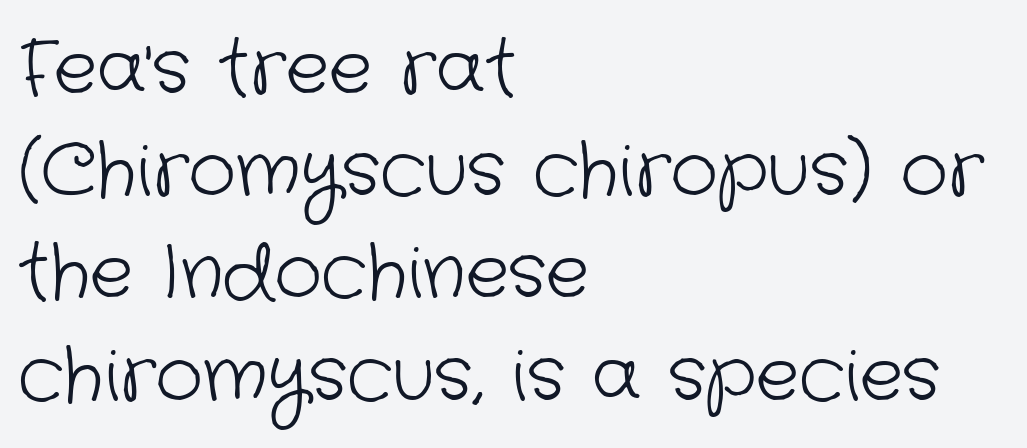
Letterform terminals end flat and unadorned throughout the passage. Clear beneath every line of the passage. Letter spacing: default. Whoever set this chose a conventional vertical rhythm. The setting favours the left margin, as ordinary paragraphs usually do. Weight: not bold — regular or lighter.
